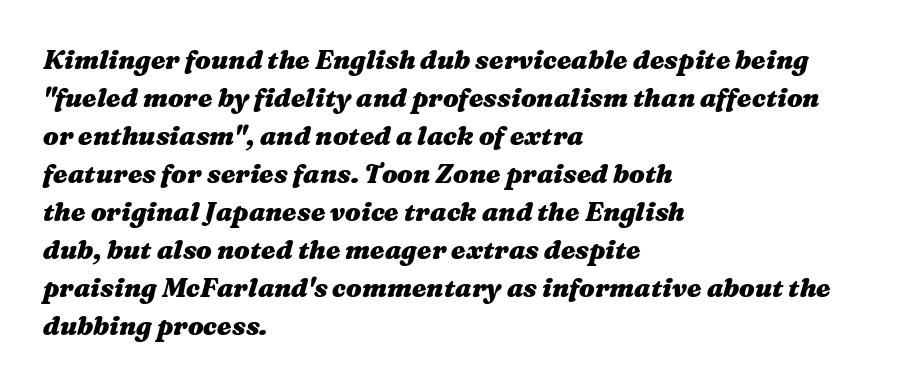
Observe the ordinary spacing: letters are neighbours, not strangers. The string is rendered with underlining switched off. These lines carry a lot of weight — the face is fully bold. Each line starts at the same left margin while the right side varies.
